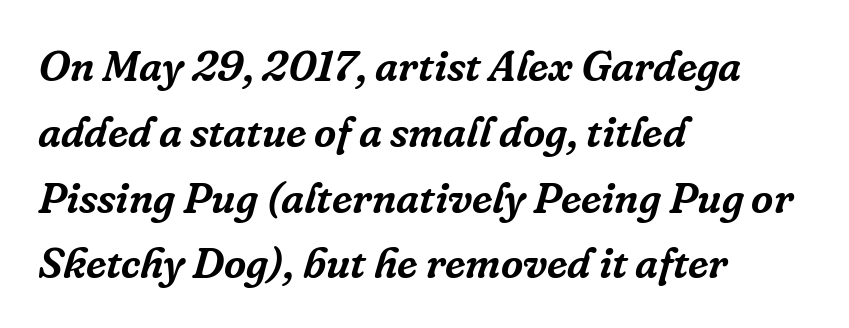
Q: Is the text italic (slanted)? A: Yes, it leans right by about 16 degrees.
Q: Is the typeface a serif or a sans-serif typeface? A: Serif.
Q: Is the text underlined? A: No.
Q: How is the paragraph aligned? A: Left-aligned.
Q: Is the spacing between letters normal or unusually wide? A: Normal.
Q: Is the spacing between lines tight, normal or loose? A: Normal.
Q: Width (condensed, normal, or wide)? A: Normal.
Q: Stroke contrast? A: Low.
Q: x-height? A: Medium.
Q: Monospaced? A: No.
